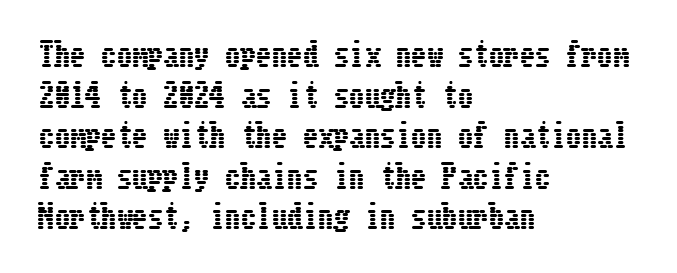
Vertical strokes here are truly vertical. Rows of type keep a routine distance in the vertical direction. The line texture is even and compact thanks to regular tracking. Alignment: flush left.
